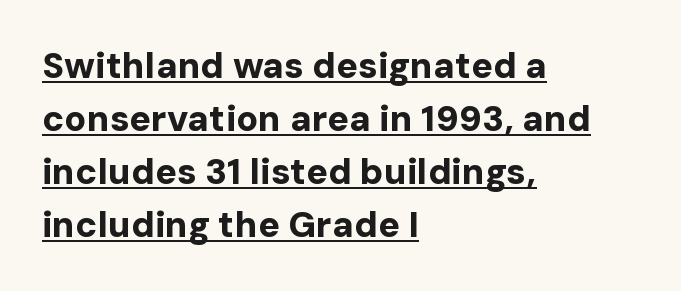
The image shows 36 px bold sans-serif type, upright; set left-aligned, normal line spacing (1.47x), normal letter spacing, underlined; low stroke contrast and a medium x-height.
